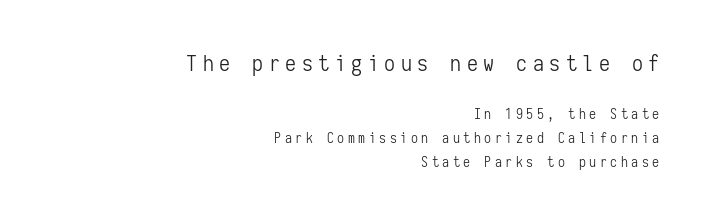
{"italic": "no", "bold": "no", "underline": "no", "align": "right", "line_spacing_ratio": 1.73, "letter_spacing": "wide", "letter_spacing_em": 0.25, "larger_block": "first", "size_ratio": 1.57, "glyph_px": 22}
